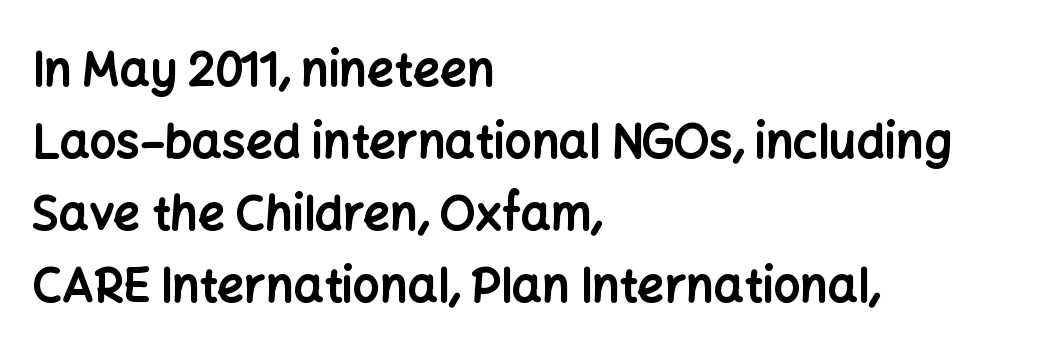
Q: Is the text bold? A: Yes.
Q: Is the text italic (slanted)? A: No, it is upright.
Q: Is the typeface a serif or a sans-serif typeface? A: Sans-serif.
Q: Is the text underlined? A: No.
Q: How is the paragraph aligned? A: Left-aligned.
Q: Is the spacing between letters normal or unusually wide? A: Normal.
Q: Is the spacing between lines tight, normal or loose? A: Normal.
Q: Width (condensed, normal, or wide)? A: Normal.
Q: Stroke contrast? A: Low.
Q: x-height? A: Medium.
Q: Monospaced? A: No.
